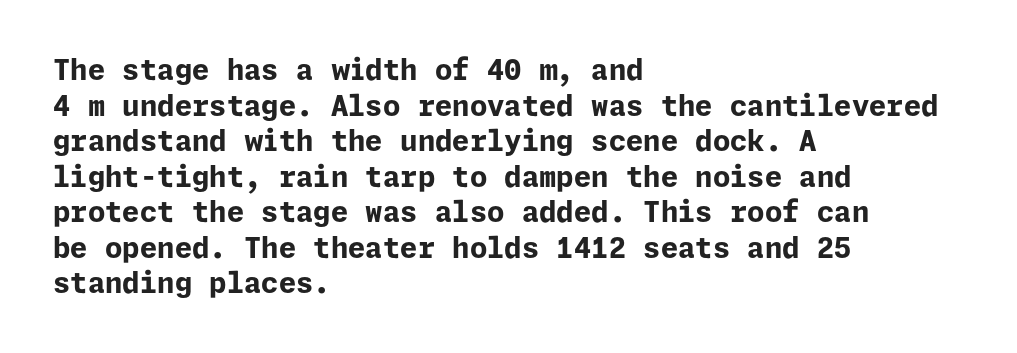
Thick stems and heavy bowls — unmistakably bold. What stands out about the letter spacing? Nothing — it is the standard amount. Quick note: interline space is typical. This is roman type, the default non-slanted kind. To sum up the face: it is a sans, with no serifs. The glyphs are unaccompanied by any horizontal stroke below them.
